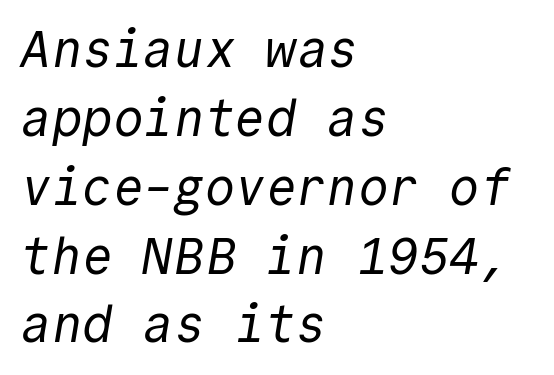
Q: Is the text bold? A: No.
Q: Is the typeface a serif or a sans-serif typeface? A: Sans-serif.
Q: Is the text underlined? A: No.
Q: How is the paragraph aligned? A: Left-aligned.
Q: Is the spacing between letters normal or unusually wide? A: Normal.
Q: Is the spacing between lines tight, normal or loose? A: Normal.
Q: Width (condensed, normal, or wide)? A: Normal.
Q: x-height? A: Medium.
Q: Monospaced? A: Yes.
